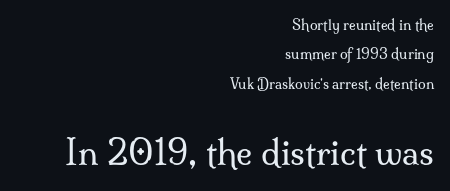
Q: Is the text bold? A: No.
Q: Is the text italic (slanted)? A: No, it is upright.
Q: Is the typeface a serif or a sans-serif typeface? A: Serif.
Q: Is the text underlined? A: No.
Q: How is the paragraph aligned? A: Right-aligned.
Q: Is the spacing between letters normal or unusually wide? A: Normal.
Q: Is the spacing between lines tight, normal or loose? A: Loose.
Q: Which block of text is set in a larger size, the first (top) or the second (bottom)? A: The second (bottom) one.
Q: Width (condensed, normal, or wide)? A: Normal.
Q: Stroke contrast? A: Medium.
Q: x-height? A: Small.
Q: Monospaced? A: No.
